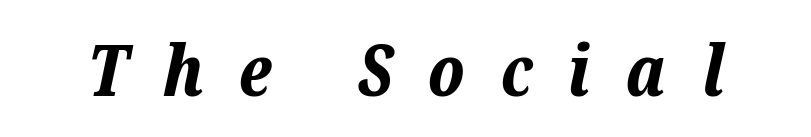
{"italic": "yes", "lean": "right", "slant_degrees": 12, "bold": "yes", "weight": "bold", "width": "normal", "stroke_contrast": "low", "x_height": "medium", "monospaced": "no", "underline": "no", "letter_spacing": "wide", "letter_spacing_em": 0.5, "glyph_px": 71}
